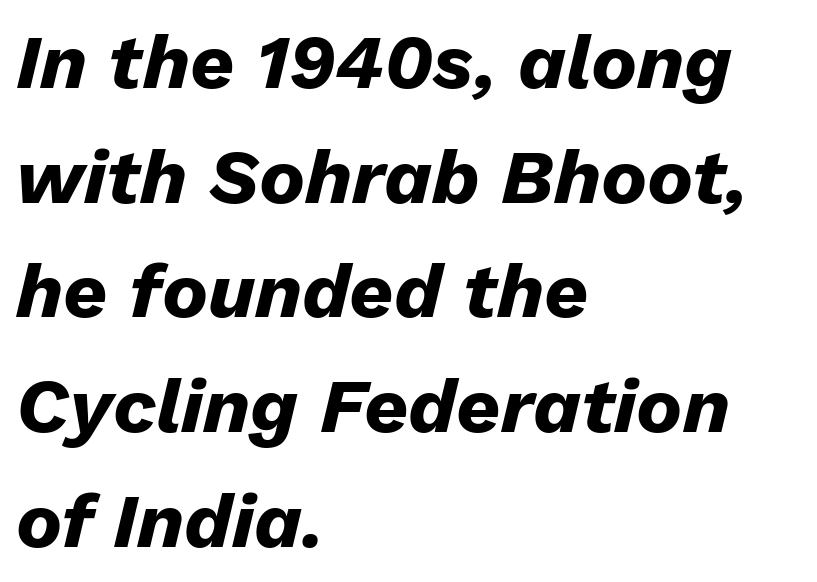
The image shows 77 px heavy type, italic (leaning right); set left-aligned, normal line spacing (1.49x), normal letter spacing, not underlined; low stroke contrast and a medium x-height.
